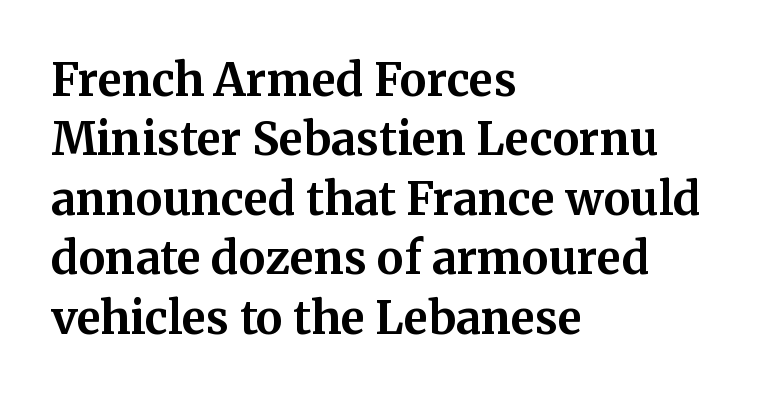
The axis of the letterforms is exactly vertical. Examine the stroke ends and you'll spot serifs. Its strokes are broad and dark, the hallmark of bold type. The rendering keeps characters at their native spacing. This rendering uses left alignment, leaving the right contour irregular. Words float on clear page, feet unadorned.
